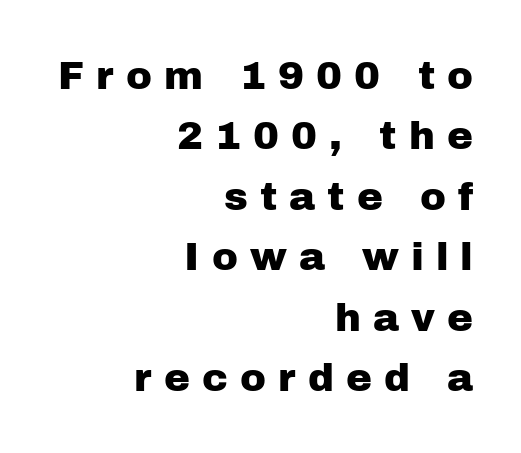
{"serif": "no", "italic": "no", "width": "normal", "stroke_contrast": "low", "x_height": "medium", "monospaced": "no", "underline": "no", "align": "right", "line_spacing": "normal", "line_spacing_ratio": 1.55, "letter_spacing": "wide", "letter_spacing_em": 0.31, "glyph_px": 39}
